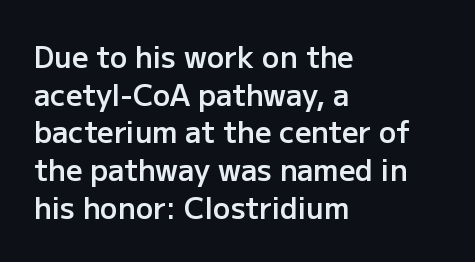
Notice how the passage keeps a crisp vertical edge on the left only. Stroke terminals: plain, sans-serif. Ordinary non-slanted type is in use. Default kerning and tracking; the words read as compact shapes. What's the leading like? Ordinary, nothing unusual. Note the varied advance widths — an 'i' is clearly narrower than an 'm'.
